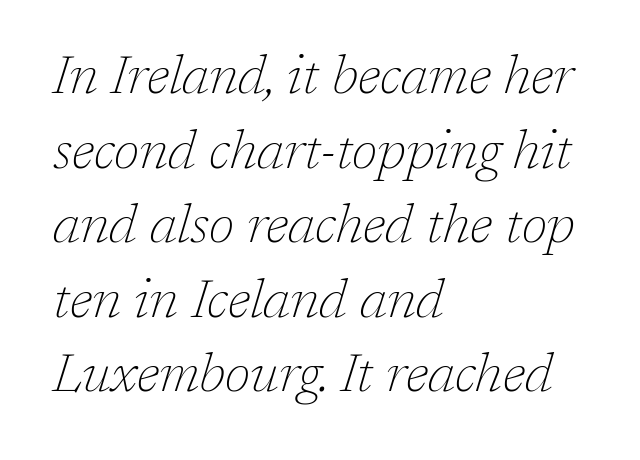
{"serif": "yes", "italic": "yes", "lean": "right", "slant_degrees": 17, "bold": "no", "weight": "thin", "width": "normal", "stroke_contrast": "low", "x_height": "medium", "monospaced": "no", "underline": "no", "align": "left", "line_spacing": "normal", "line_spacing_ratio": 1.38, "letter_spacing": "normal", "letter_spacing_em": 0.0, "glyph_px": 54}
